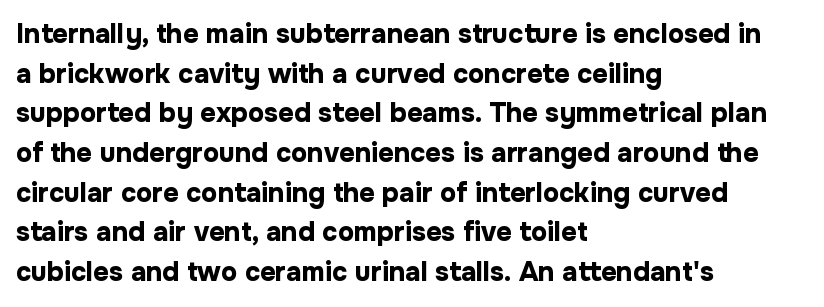
Q: Is the text bold? A: Yes.
Q: Is the text italic (slanted)? A: No, it is upright.
Q: Is the text underlined? A: No.
Q: How is the paragraph aligned? A: Left-aligned.
Q: Is the spacing between letters normal or unusually wide? A: Normal.
Q: Is the spacing between lines tight, normal or loose? A: Normal.
